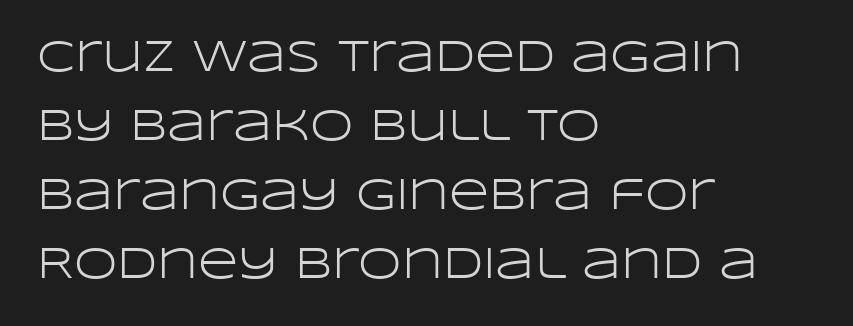
{"serif": "no", "italic": "no", "bold": "no", "weight": "light", "width": "wide", "stroke_contrast": "low", "x_height": "large", "monospaced": "no", "underline": "no", "align": "left", "line_spacing": "normal", "line_spacing_ratio": 1.57, "letter_spacing": "normal", "letter_spacing_em": 0.0, "glyph_px": 44}
